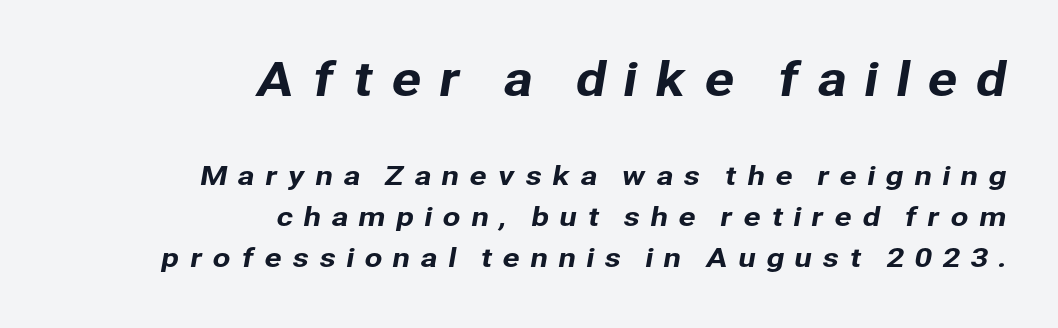
Q: Is the typeface a serif or a sans-serif typeface? A: Sans-serif.
Q: Is the text underlined? A: No.
Q: How is the paragraph aligned? A: Right-aligned.
Q: Is the spacing between letters normal or unusually wide? A: Unusually wide.
Q: Is the spacing between lines tight, normal or loose? A: Normal.
Q: Which block of text is set in a larger size, the first (top) or the second (bottom)? A: The first (top) one.
Q: Width (condensed, normal, or wide)? A: Normal.
Q: Stroke contrast? A: Low.
Q: x-height? A: Medium.
Q: Monospaced? A: No.
